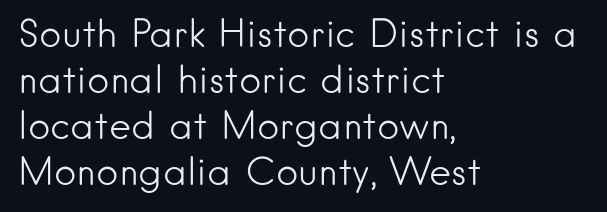
Q: Is the text bold? A: No.
Q: Is the text italic (slanted)? A: No, it is upright.
Q: Is the typeface a serif or a sans-serif typeface? A: Sans-serif.
Q: Is the text underlined? A: No.
Q: How is the paragraph aligned? A: Left-aligned.
Q: Is the spacing between letters normal or unusually wide? A: Normal.
Q: Width (condensed, normal, or wide)? A: Normal.
Q: Stroke contrast? A: Low.
Q: x-height? A: Small.
Q: Monospaced? A: No.
